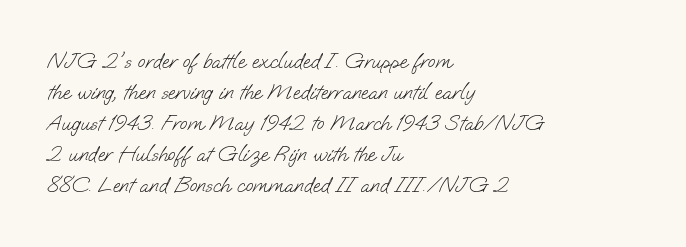
No word sits above an underline. Words appear dense and cohesive because spacing is normal. The ragged edge is on the right, which tells us the setting is flush left. If you measured baseline to baseline, you'd find a middling distance.
